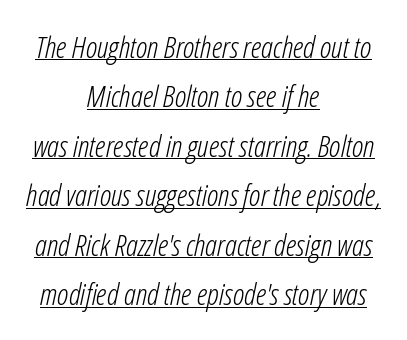
Weight: regular or lighter. These characters rest on top of a visible drawn line. Does extra space separate the letters? No, they use regular spacing. A student would call this center alignment; a typographer would say set centered. The passage shown is typed in a proportional face where columns would drift. These lines were composed using italics.
